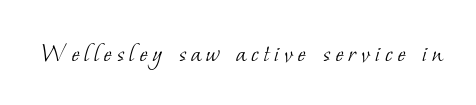
The image shows 28 px light serif type; set not underlined; low stroke contrast and a small x-height.
